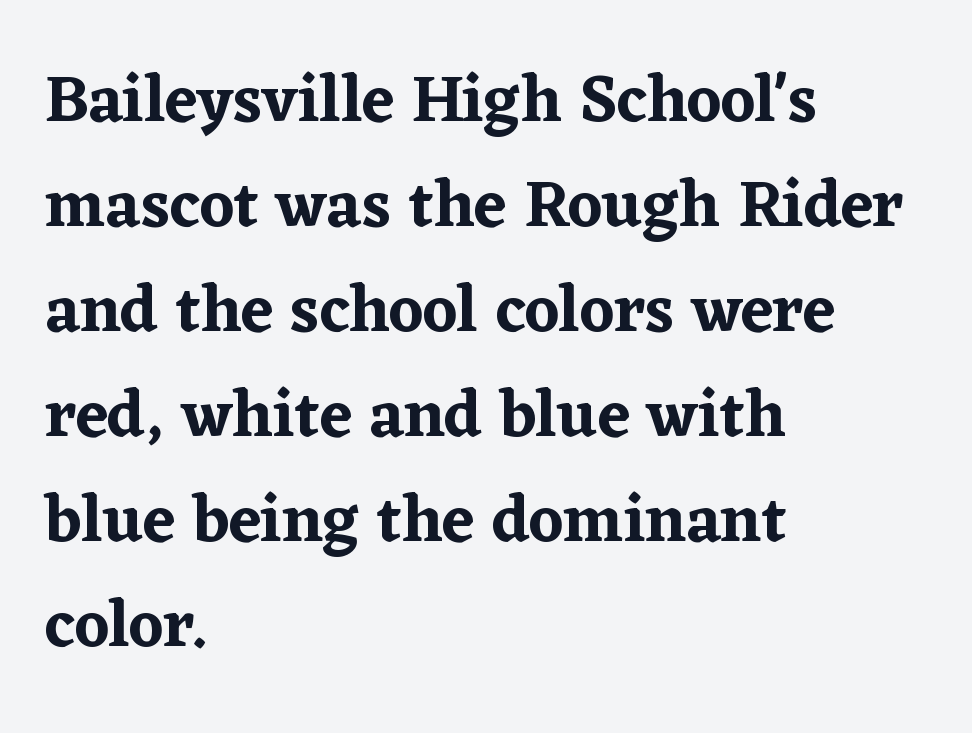
Q: Is the text italic (slanted)? A: No, it is upright.
Q: Is the typeface a serif or a sans-serif typeface? A: Serif.
Q: Is the text underlined? A: No.
Q: How is the paragraph aligned? A: Left-aligned.
Q: Is the spacing between letters normal or unusually wide? A: Normal.
Q: Is the spacing between lines tight, normal or loose? A: Normal.
Q: Width (condensed, normal, or wide)? A: Normal.
Q: Stroke contrast? A: Low.
Q: x-height? A: Medium.
Q: Monospaced? A: No.
